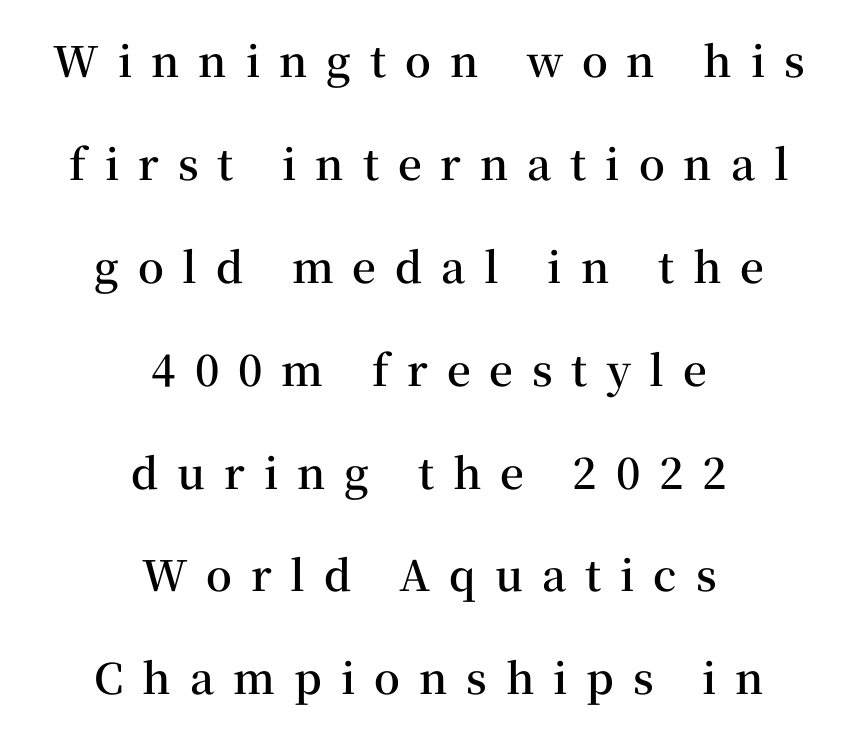
Underlining? Definitely not there. Loose tracking; the words dissolve into strings of separated letters. Character widths vary here, with narrow letters taking less room than wide ones. You could fit nearly another row in the gap between these rows. Horizontal alignment here is central, giving a formal, balanced look. Style check: upright.
